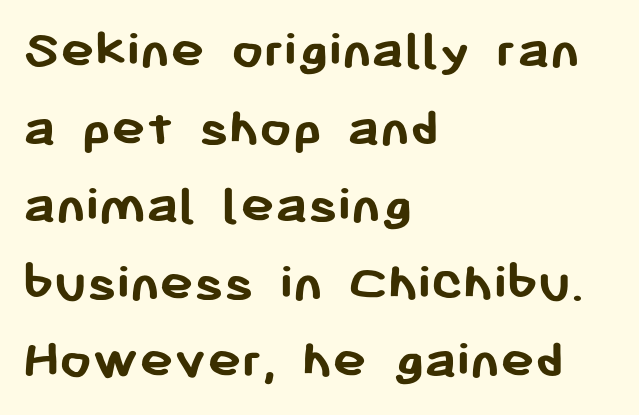
Notice how descenders clear the ascenders below comfortably — that's standard leading. Short note: letters normally spaced. Think of a printed novel: that variable character pitch is what you see here. A bare baseline throughout the passage.
